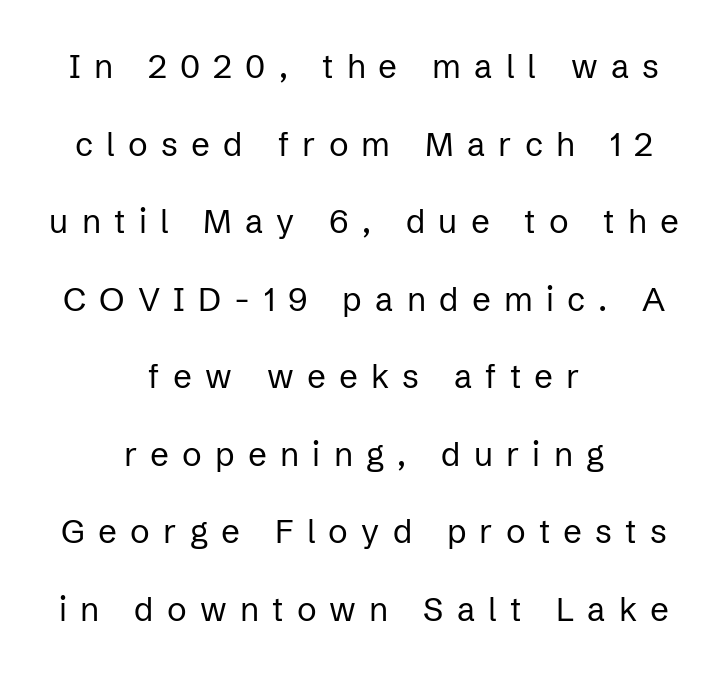
Q: Is the text bold? A: No.
Q: Is the text italic (slanted)? A: No, it is upright.
Q: Is the typeface a serif or a sans-serif typeface? A: Sans-serif.
Q: Is the text underlined? A: No.
Q: How is the paragraph aligned? A: Centered.
Q: Is the spacing between letters normal or unusually wide? A: Unusually wide.
Q: Is the spacing between lines tight, normal or loose? A: Loose.
Q: Width (condensed, normal, or wide)? A: Normal.
Q: Stroke contrast? A: Low.
Q: x-height? A: Medium.
Q: Monospaced? A: No.
